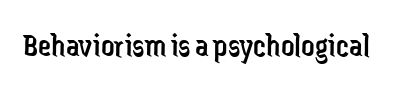
If you drew a line through each stem, it would be perfectly vertical. No feet cap the strokes, marking this as sans-serif type. The space beneath each line is pristine and unruled. The letters sit at their default tracking, neither squeezed nor spread. Varying glyph widths throughout — classic text-font behaviour. Stems here are at most as thick as an everyday book face.
